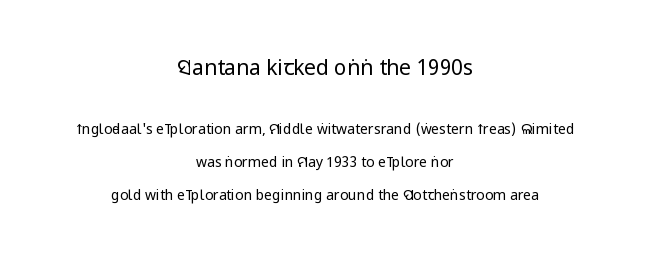
The specimen reads as upright at a glance. Tracking here is standard; glyphs follow each other at the usual distance. Descenders are the only things crossing below the line. This sample trades compactness for vertical openness between lines.
